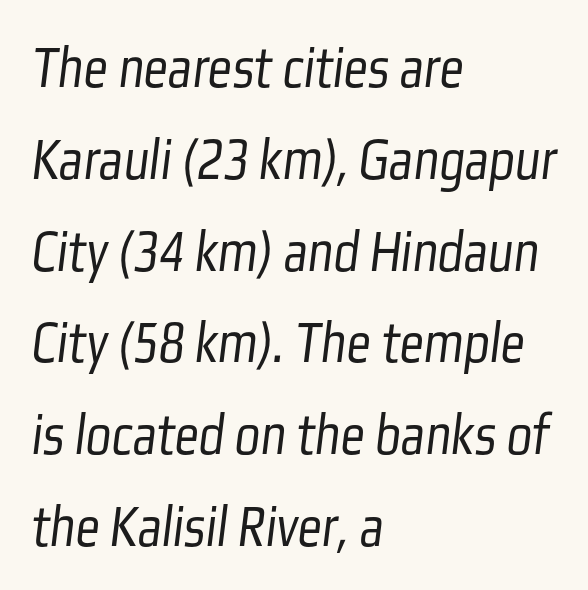
A bare baseline throughout the passage. Default kerning and tracking; the words read as compact shapes. Are there feet on the stems? There aren't — it's a sans. Alignment: flush left. These lines sit exactly where default settings would place them. The passage shown is not bold in any degree.
